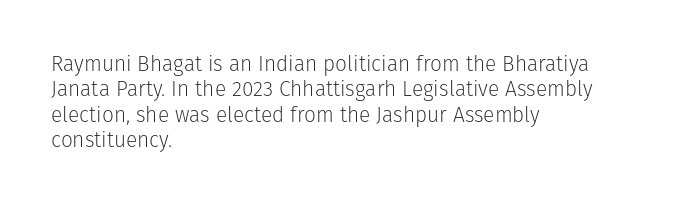
{"italic": "no", "bold": "no", "underline": "no", "align": "left", "line_spacing_ratio": 1.21, "letter_spacing": "normal", "letter_spacing_em": 0.0, "glyph_px": 21}
